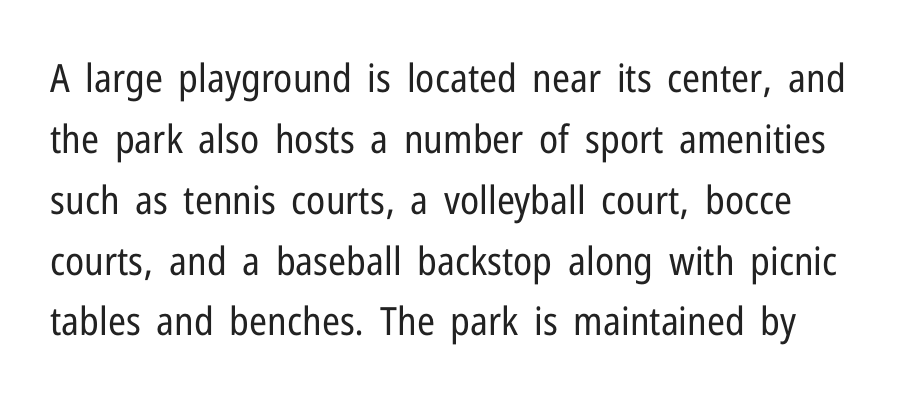
The image shows 39 px regular-weight, condensed sans-serif type, upright; set normal line spacing (1.56x), normal letter spacing, not underlined; low stroke contrast and a medium x-height.
